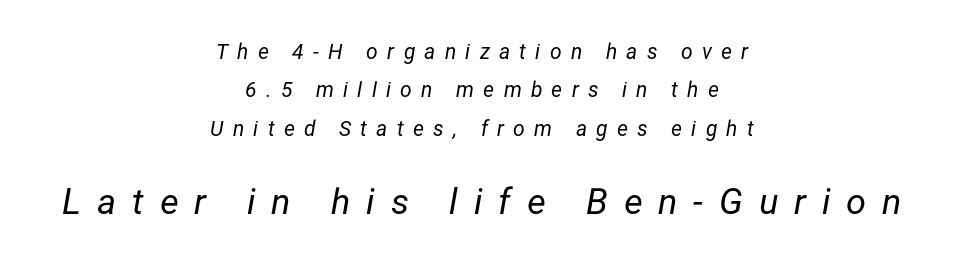
Q: Is the text bold? A: No.
Q: Is the text italic (slanted)? A: Yes, it leans right by about 12 degrees.
Q: Is the text underlined? A: No.
Q: How is the paragraph aligned? A: Centered.
Q: Is the spacing between letters normal or unusually wide? A: Unusually wide.
Q: Which block of text is set in a larger size, the first (top) or the second (bottom)? A: The second (bottom) one.
Q: Width (condensed, normal, or wide)? A: Normal.
Q: Stroke contrast? A: Low.
Q: x-height? A: Medium.
Q: Monospaced? A: No.
